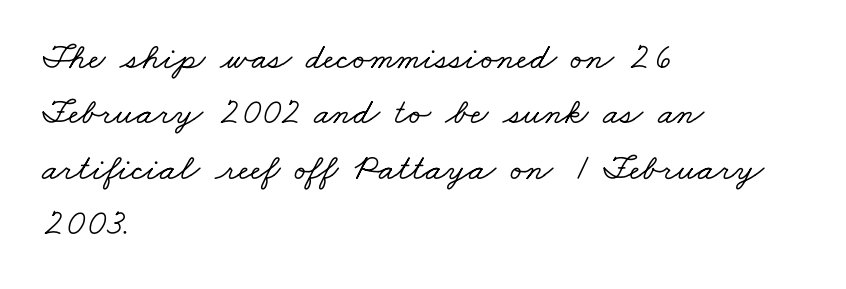
Q: Is the typeface a serif or a sans-serif typeface? A: Serif.
Q: Is the text underlined? A: No.
Q: How is the paragraph aligned? A: Left-aligned.
Q: Is the spacing between letters normal or unusually wide? A: Normal.
Q: Is the spacing between lines tight, normal or loose? A: Normal.
Q: Width (condensed, normal, or wide)? A: Wide.
Q: Stroke contrast? A: Low.
Q: x-height? A: Small.
Q: Monospaced? A: No.
